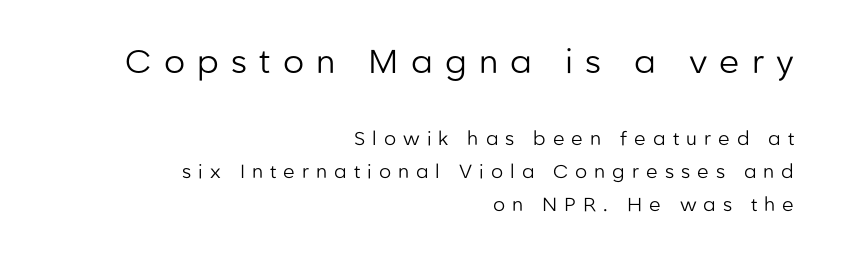
The image shows 33 px regular-weight sans-serif type, upright; set right-aligned, line spacing 1.73x, unusually wide letter spacing (+0.37 em), not underlined; the first (top) block is 1.74x larger; low stroke contrast and a medium x-height.
